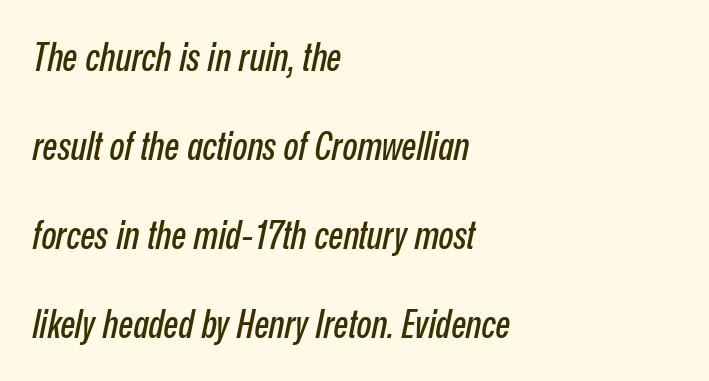
These lines are set flush left with a ragged right edge. The foot of each line stays bare and open. Does the leading feel generous? Absolutely, it's lavish. Default kerning and tracking; the words read as compact shapes. Is this a fixed-width face? No — the glyphs have proportional, varying widths. These lines were composed using italics.
